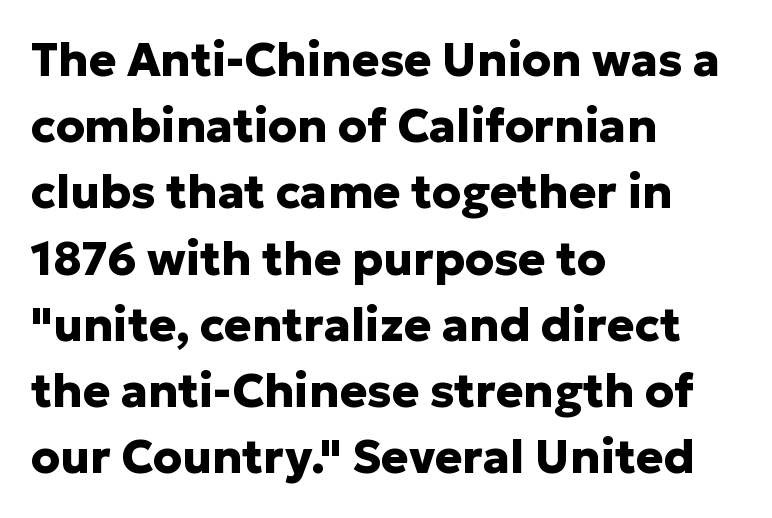
Q: Is the text bold? A: Yes.
Q: Is the text italic (slanted)? A: No, it is upright.
Q: Is the typeface a serif or a sans-serif typeface? A: Sans-serif.
Q: Is the text underlined? A: No.
Q: How is the paragraph aligned? A: Left-aligned.
Q: Is the spacing between letters normal or unusually wide? A: Normal.
Q: Is the spacing between lines tight, normal or loose? A: Normal.
Q: Width (condensed, normal, or wide)? A: Normal.
Q: Stroke contrast? A: Low.
Q: x-height? A: Medium.
Q: Monospaced? A: No.
